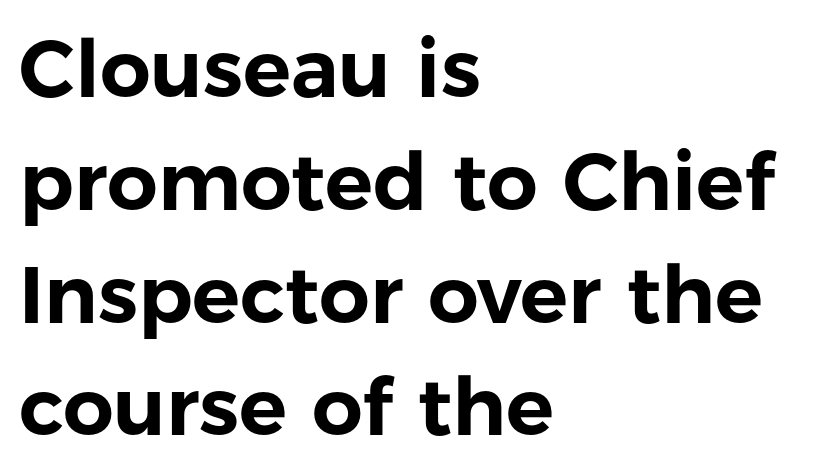
Q: Is the text italic (slanted)? A: No, it is upright.
Q: Is the typeface a serif or a sans-serif typeface? A: Sans-serif.
Q: Is the text underlined? A: No.
Q: How is the paragraph aligned? A: Left-aligned.
Q: Is the spacing between letters normal or unusually wide? A: Normal.
Q: Is the spacing between lines tight, normal or loose? A: Normal.
Q: Width (condensed, normal, or wide)? A: Normal.
Q: Stroke contrast? A: Low.
Q: x-height? A: Medium.
Q: Monospaced? A: No.
